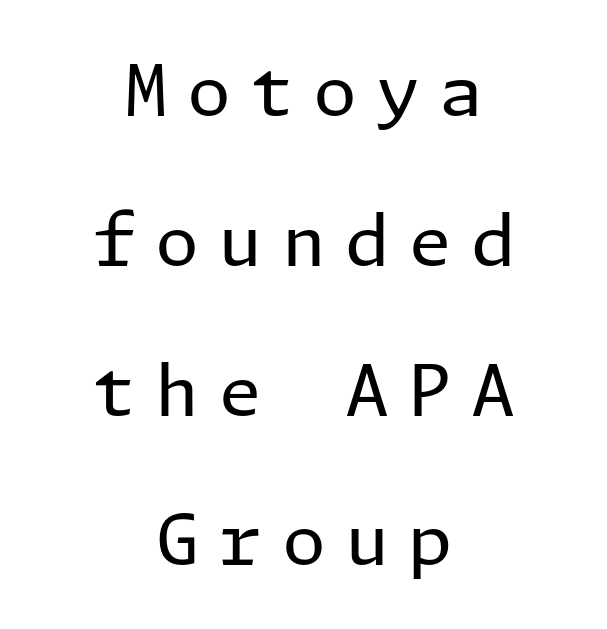
Q: Is the text bold? A: No.
Q: Is the text italic (slanted)? A: No, it is upright.
Q: Is the typeface a serif or a sans-serif typeface? A: Sans-serif.
Q: Is the text underlined? A: No.
Q: How is the paragraph aligned? A: Centered.
Q: Is the spacing between letters normal or unusually wide? A: Unusually wide.
Q: Is the spacing between lines tight, normal or loose? A: Loose.
Q: Width (condensed, normal, or wide)? A: Normal.
Q: Stroke contrast? A: Low.
Q: x-height? A: Medium.
